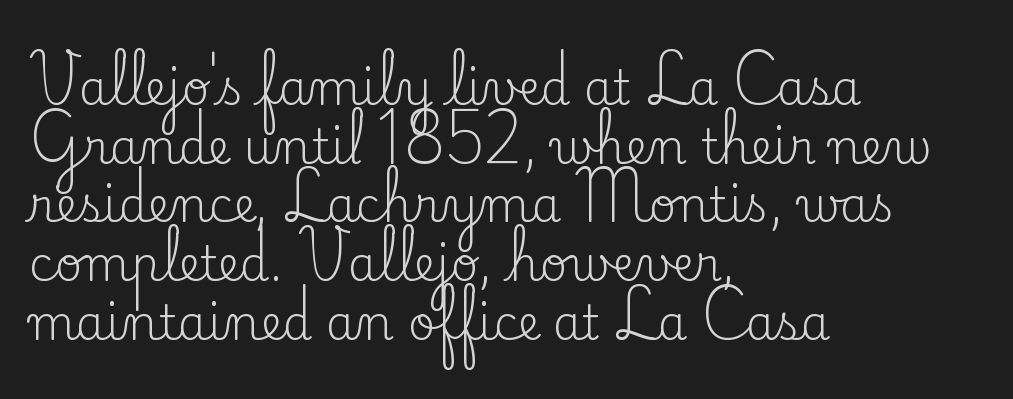
Q: Is the text bold? A: No.
Q: Is the text italic (slanted)? A: No, it is upright.
Q: Is the text underlined? A: No.
Q: How is the paragraph aligned? A: Left-aligned.
Q: Is the spacing between letters normal or unusually wide? A: Normal.
Q: Is the spacing between lines tight, normal or loose? A: Normal.
Q: Width (condensed, normal, or wide)? A: Normal.
Q: Stroke contrast? A: Low.
Q: x-height? A: Small.
Q: Monospaced? A: No.
